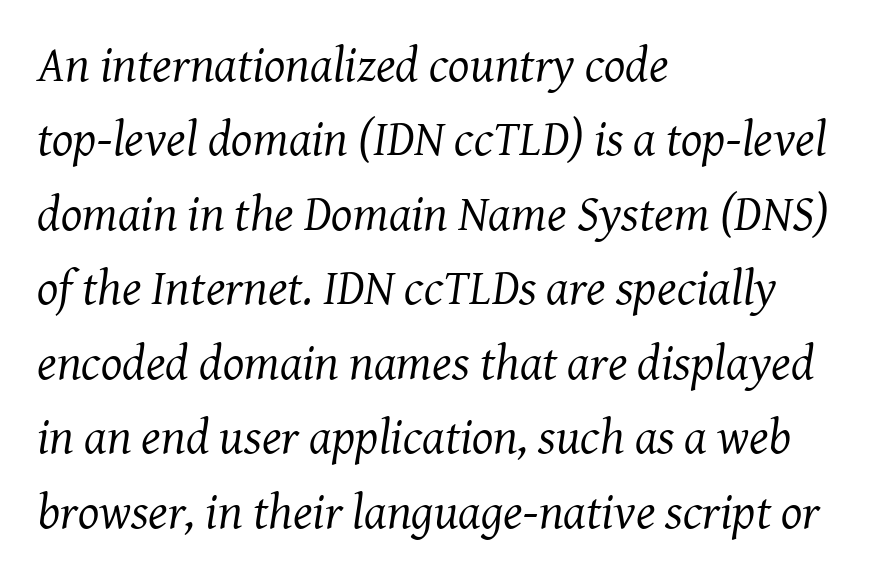
The image shows 50 px regular-weight serif type, italic (leaning right); set left-aligned, normal line spacing (1.49x), normal letter spacing, not underlined; medium stroke contrast and a medium x-height.
